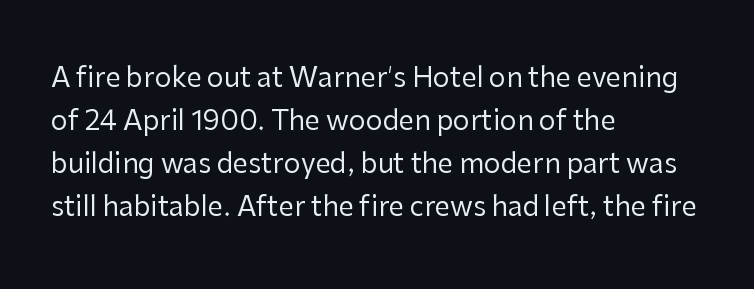
{"italic": "no", "bold": "no", "underline": "no", "align": "left", "line_spacing": "normal", "line_spacing_ratio": 1.59, "letter_spacing": "normal", "letter_spacing_em": 0.0, "glyph_px": 27}
